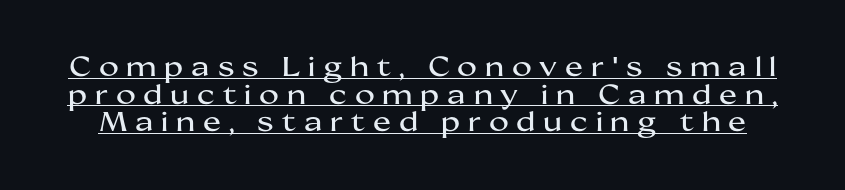
The image shows 27 px text type, upright; set tight line spacing (1.02x), unusually wide letter spacing (+0.29 em), underlined.
